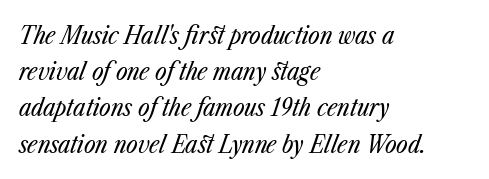
Weight: in the light-to-regular range. One-word summary of the alignment: left. Evenly set lines give the paragraph a standard silhouette. Short note: letters normally spaced.
